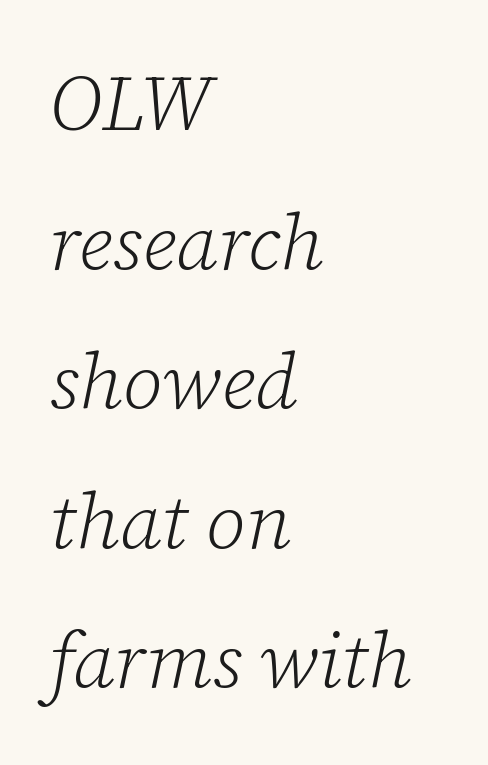
No letter is thick-stroked: the sample isn't bold. Font category for this specimen: serif. Typeset ragged right — the left edge is the straight one. Descender tails drop into unmarked territory. The face used here has a pronounced slope to its letters. These lines are rendered in a variable-pitch font.
